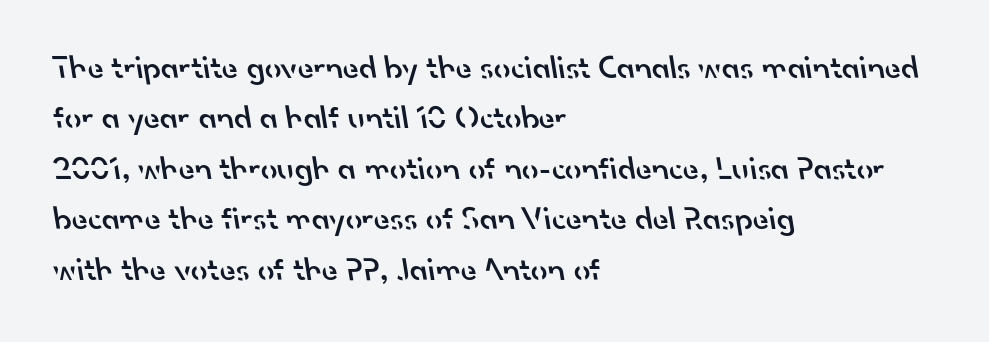
The image shows 33 px semibold sans-serif type; set left-aligned, normal line spacing (1.53x), normal letter spacing, not underlined; low stroke contrast and a small x-height.
